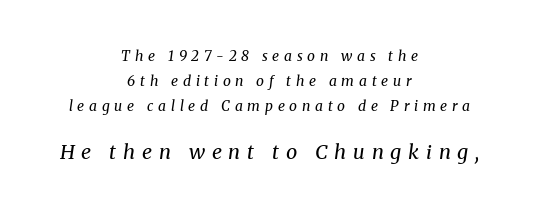
The composition opens small and finishes big. Words appear elongated and porous because spacing is wide. This reads as an unemphasized weight, regular at the heaviest. Horizontally, the lines are justified to the midpoint only. Check under the words: just untouched page. Yep, that's italic — everything's leaning.
